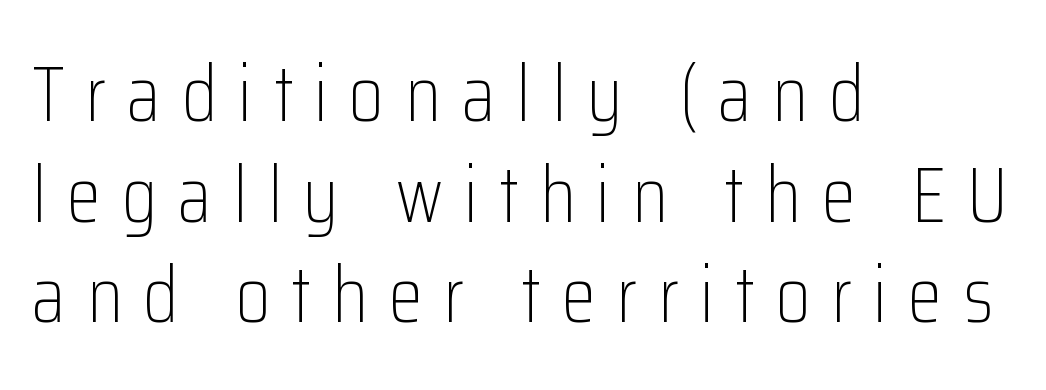
Spacing verdict: proportional, widths tailored to each character. No extra ink here — the face is not bold. Baseline-to-baseline distance is the conventional proportion of letter height. Check the space under the baseline: it is left empty. A classic flush-left, rag-right setting is used for this passage.
